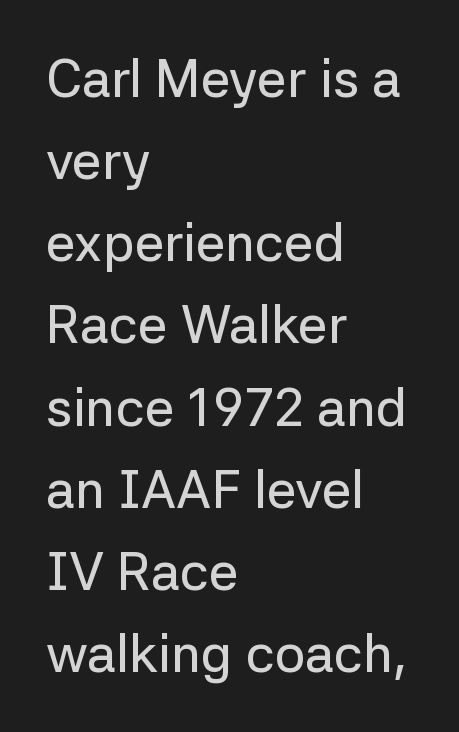
Q: Is the text italic (slanted)? A: No, it is upright.
Q: Is the typeface a serif or a sans-serif typeface? A: Sans-serif.
Q: Is the text underlined? A: No.
Q: How is the paragraph aligned? A: Left-aligned.
Q: Is the spacing between letters normal or unusually wide? A: Normal.
Q: Is the spacing between lines tight, normal or loose? A: Normal.
Q: Width (condensed, normal, or wide)? A: Normal.
Q: Stroke contrast? A: Low.
Q: x-height? A: Medium.
Q: Monospaced? A: No.
